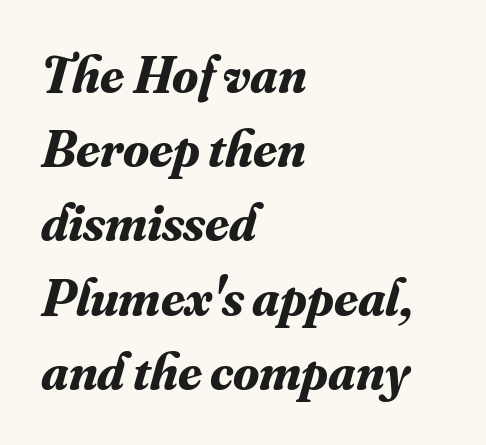
{"serif": "yes", "italic": "yes", "lean": "right", "slant_degrees": 16, "bold": "yes", "weight": "bold", "width": "normal", "stroke_contrast": "medium", "x_height": "small", "monospaced": "no", "underline": "no", "align": "left", "line_spacing": "normal", "line_spacing_ratio": 1.4, "letter_spacing": "normal", "letter_spacing_em": 0.0, "glyph_px": 53}
